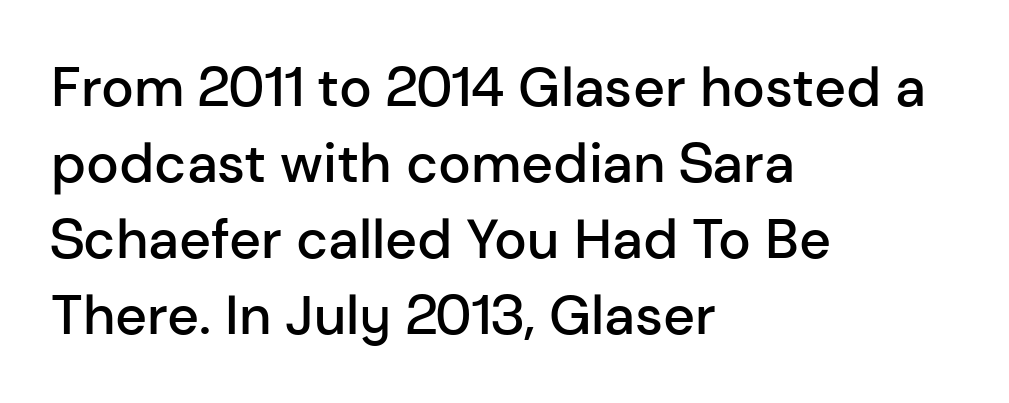
{"serif": "no", "italic": "no", "bold": "semi", "weight": "semibold", "width": "normal", "stroke_contrast": "low", "x_height": "medium", "monospaced": "no", "underline": "no", "align": "left", "line_spacing": "normal", "line_spacing_ratio": 1.38, "letter_spacing": "normal", "letter_spacing_em": 0.0, "glyph_px": 55}
